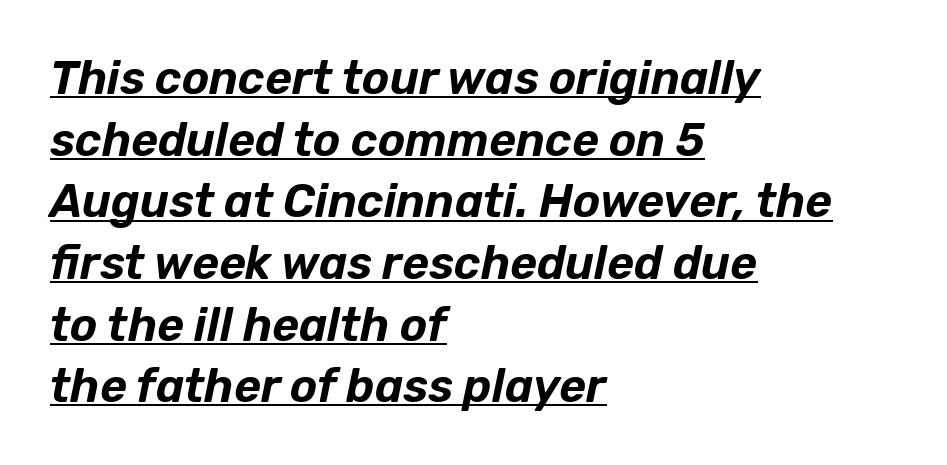
Q: Is the text italic (slanted)? A: Yes, it leans right by about 12 degrees.
Q: Is the text underlined? A: Yes.
Q: How is the paragraph aligned? A: Left-aligned.
Q: Is the spacing between letters normal or unusually wide? A: Normal.
Q: Is the spacing between lines tight, normal or loose? A: Normal.
Q: Width (condensed, normal, or wide)? A: Normal.
Q: Stroke contrast? A: Low.
Q: x-height? A: Medium.
Q: Monospaced? A: No.
